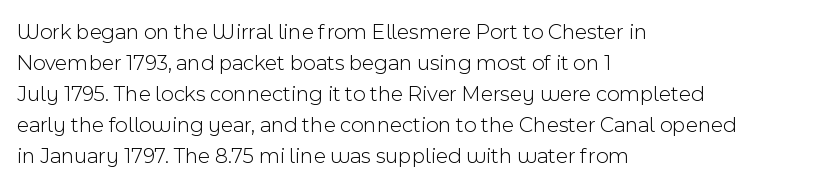
{"italic": "no", "bold": "no", "underline": "no", "align": "left", "line_spacing": "normal", "line_spacing_ratio": 1.41, "letter_spacing": "normal", "letter_spacing_em": 0.0, "glyph_px": 22}
